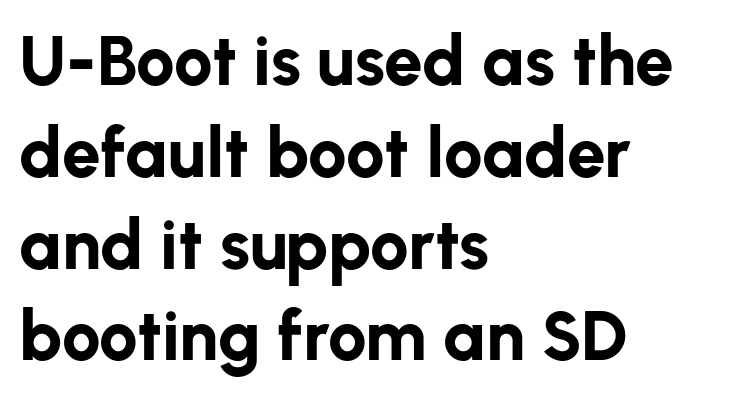
Q: Is the text bold? A: Yes.
Q: Is the text italic (slanted)? A: No, it is upright.
Q: Is the typeface a serif or a sans-serif typeface? A: Sans-serif.
Q: Is the text underlined? A: No.
Q: How is the paragraph aligned? A: Left-aligned.
Q: Is the spacing between letters normal or unusually wide? A: Normal.
Q: Is the spacing between lines tight, normal or loose? A: Normal.
Q: Width (condensed, normal, or wide)? A: Normal.
Q: Stroke contrast? A: Low.
Q: x-height? A: Medium.
Q: Monospaced? A: No.
